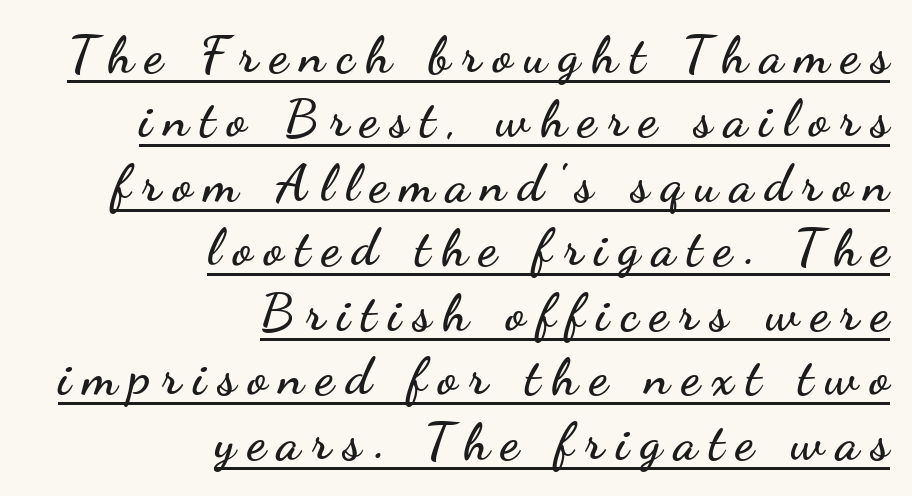
Unlike a traditional serif, this face leaves its strokes unadorned. The letters advance in unequal steps, a hallmark of proportional type. The sample's only ornament is a line tracing under the words.
